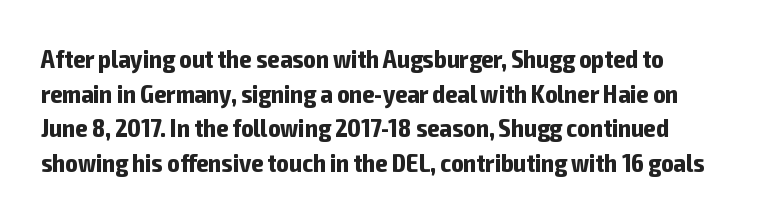
Do the letters lean? They stand straight. Standard letterfit; no display-style spreading of the glyphs. The strip under each line holds only bare page. The rendering anchors every line to the left-hand side. The glyphs have the mass of a bold cut. Quick note: interline space is typical.
